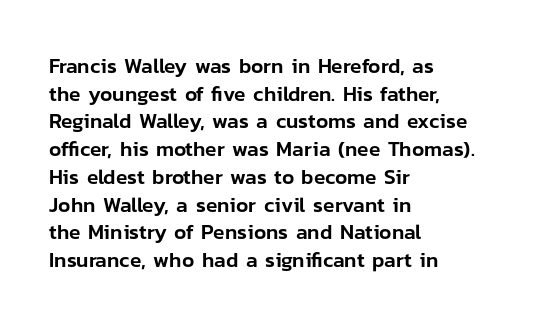
Q: Is the text italic (slanted)? A: No, it is upright.
Q: Is the text underlined? A: No.
Q: How is the paragraph aligned? A: Left-aligned.
Q: Is the spacing between letters normal or unusually wide? A: Normal.
Q: Is the spacing between lines tight, normal or loose? A: Normal.
